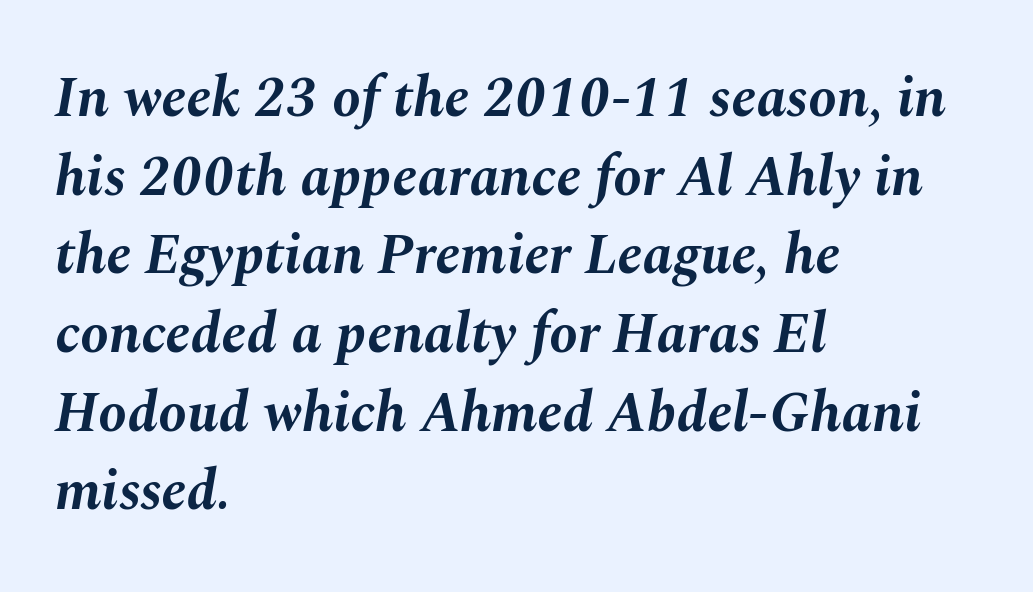
Q: Is the text bold? A: Yes.
Q: Is the text italic (slanted)? A: Yes, it leans right by about 10 degrees.
Q: Is the text underlined? A: No.
Q: How is the paragraph aligned? A: Left-aligned.
Q: Is the spacing between letters normal or unusually wide? A: Normal.
Q: Is the spacing between lines tight, normal or loose? A: Normal.
Q: Width (condensed, normal, or wide)? A: Normal.
Q: Stroke contrast? A: Medium.
Q: x-height? A: Medium.
Q: Monospaced? A: No.
